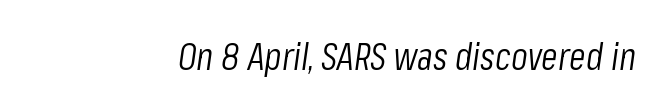
{"italic": "yes", "lean": "right", "slant_degrees": 8, "bold": "no", "weight": "light", "width": "condensed", "stroke_contrast": "low", "x_height": "medium", "monospaced": "no", "underline": "no", "letter_spacing": "normal", "letter_spacing_em": 0.0, "glyph_px": 38}
